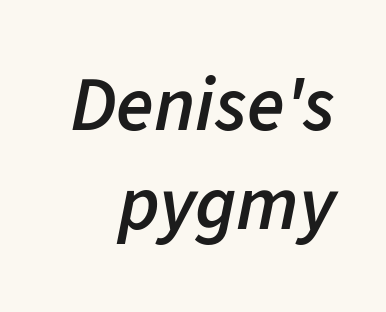
The image shows 77 px semibold type, italic (leaning right); set right-aligned, normal line spacing (1.29x), normal letter spacing, not underlined; low stroke contrast and a medium x-height.
